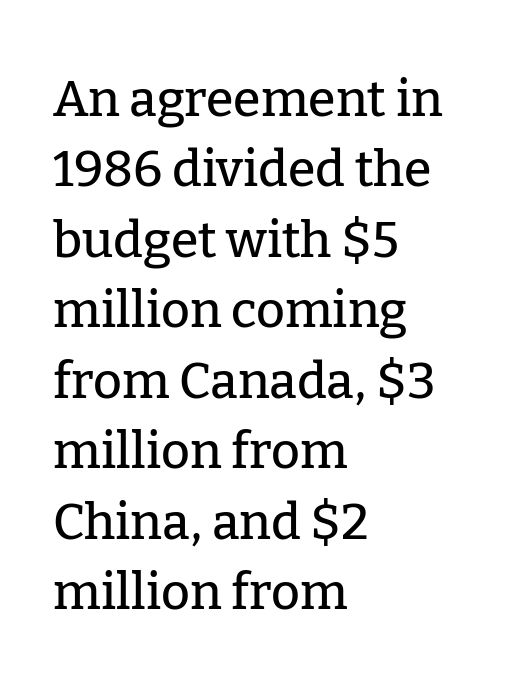
{"serif": "yes", "italic": "no", "width": "normal", "stroke_contrast": "low", "x_height": "medium", "monospaced": "no", "underline": "no", "align": "left", "line_spacing": "normal", "line_spacing_ratio": 1.41, "letter_spacing": "normal", "letter_spacing_em": 0.0, "glyph_px": 50}
